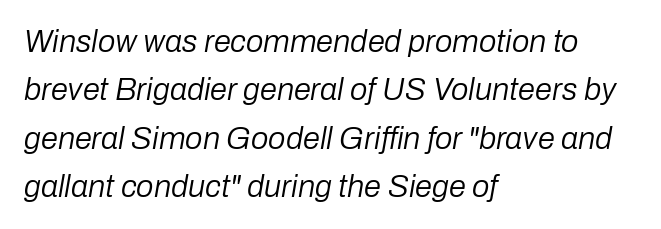
The image shows 31 px regular-weight type, italic (leaning right); set left-aligned, normal line spacing (1.56x), normal letter spacing, not underlined; low stroke contrast and a medium x-height.
